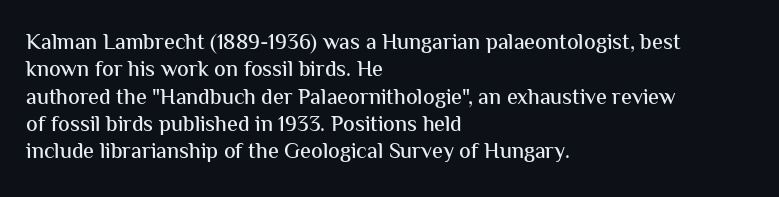
The lines are quadded left. Bare-footed words on every line. Notice how the stems are strictly vertical — no italics here. The gaps between neighbouring characters are ordinary and unremarkable.
